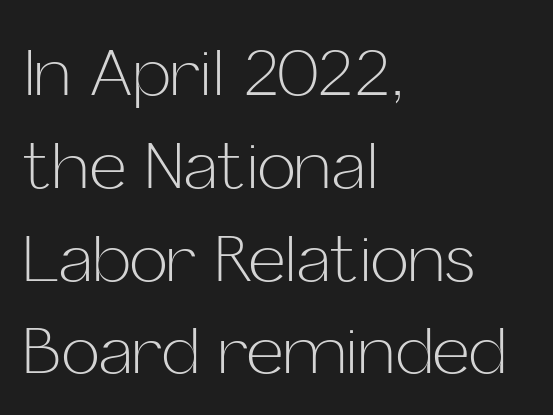
{"serif": "no", "italic": "no", "bold": "no", "weight": "light", "width": "normal", "stroke_contrast": "low", "x_height": "medium", "monospaced": "no", "underline": "no", "align": "left", "line_spacing": "normal", "line_spacing_ratio": 1.45, "letter_spacing": "normal", "letter_spacing_em": 0.0, "glyph_px": 64}
